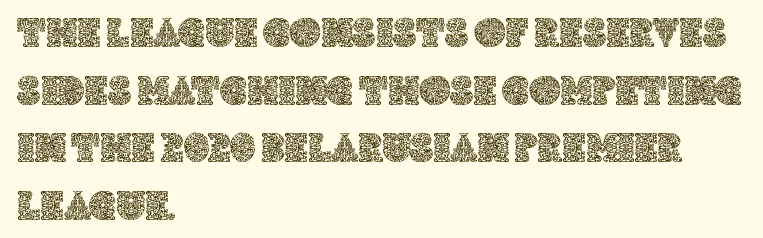
{"italic": "no", "width": "normal", "x_height": "large", "monospaced": "no", "underline": "no", "align": "left", "line_spacing": "normal", "line_spacing_ratio": 1.34, "letter_spacing": "normal", "letter_spacing_em": 0.0, "glyph_px": 43}
